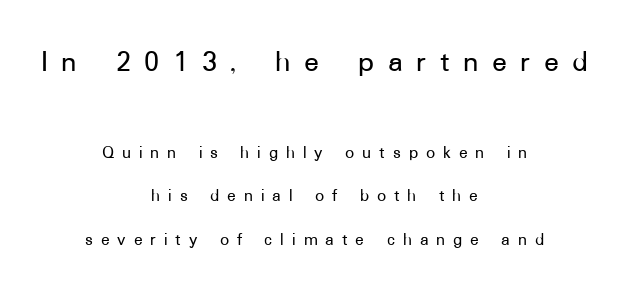
Q: Is the text italic (slanted)? A: No, it is upright.
Q: Is the typeface a serif or a sans-serif typeface? A: Sans-serif.
Q: Is the text underlined? A: No.
Q: How is the paragraph aligned? A: Centered.
Q: Is the spacing between letters normal or unusually wide? A: Unusually wide.
Q: Is the spacing between lines tight, normal or loose? A: Loose.
Q: Which block of text is set in a larger size, the first (top) or the second (bottom)? A: The first (top) one.
Q: Width (condensed, normal, or wide)? A: Normal.
Q: Stroke contrast? A: Low.
Q: x-height? A: Medium.
Q: Monospaced? A: No.
